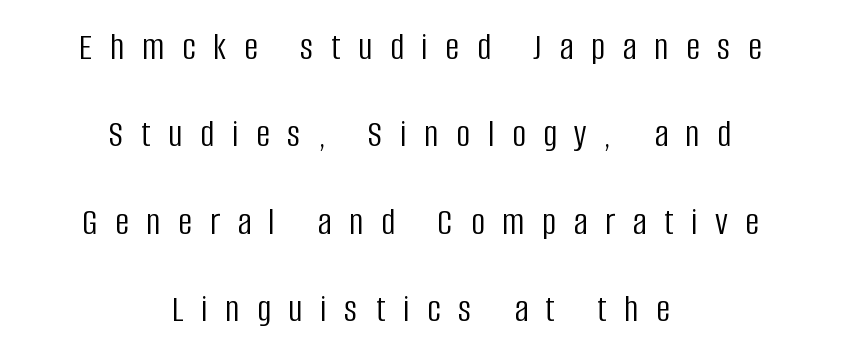
The image shows 39 px light, condensed sans-serif type, upright; set centered, loose line spacing (2.24x), unusually wide letter spacing (+0.45 em), not underlined; low stroke contrast and a large x-height.
